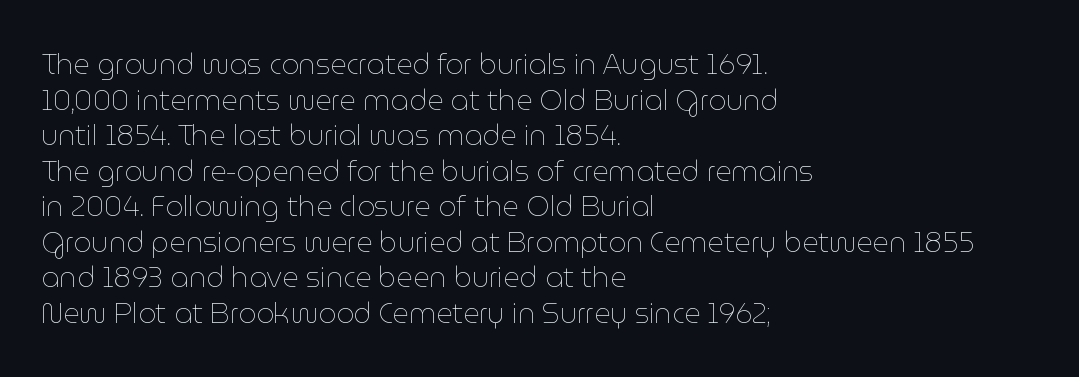
The image shows 28 px thin type, upright; set left-aligned, normal line spacing (1.27x), normal letter spacing, not underlined; low stroke contrast and a medium x-height.
